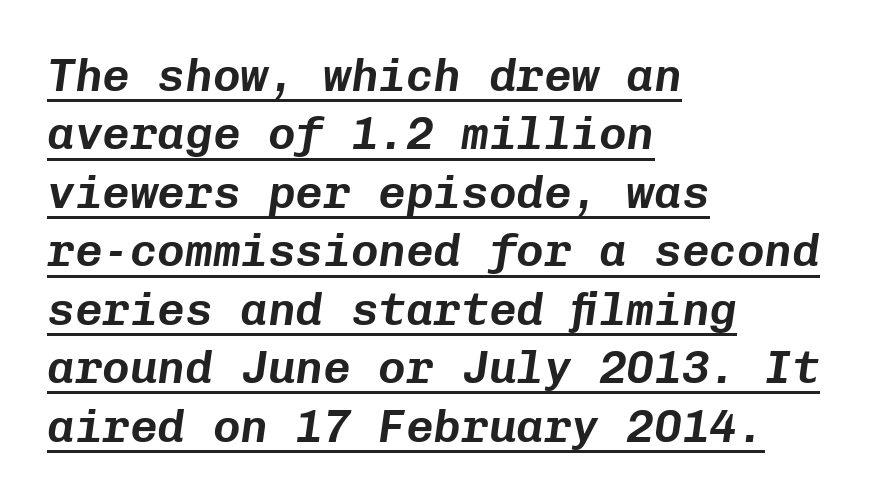
The image shows 46 px text type, italic (leaning right), monospaced; set left-aligned, normal line spacing (1.27x), normal letter spacing, underlined; low stroke contrast and a medium x-height.
